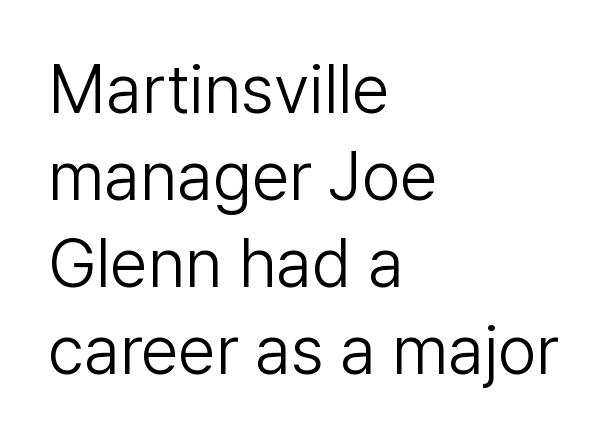
The text block is weighted toward the left margin, trailing off unevenly rightward. The passage shown stacks its lines at a standard gap. No chunkiness to these letters — they're not bold. Check the space under the baseline: it is left empty.
